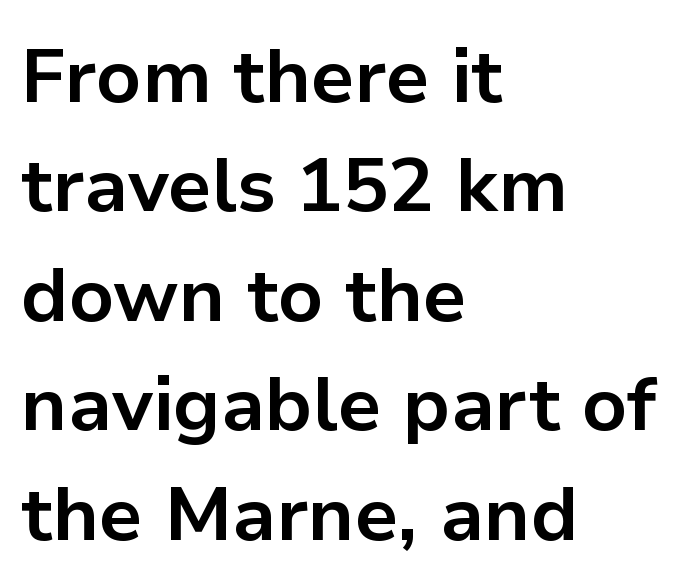
The image shows 76 px bold sans-serif type, upright; set left-aligned, normal line spacing (1.44x), normal letter spacing, not underlined; low stroke contrast and a medium x-height.
